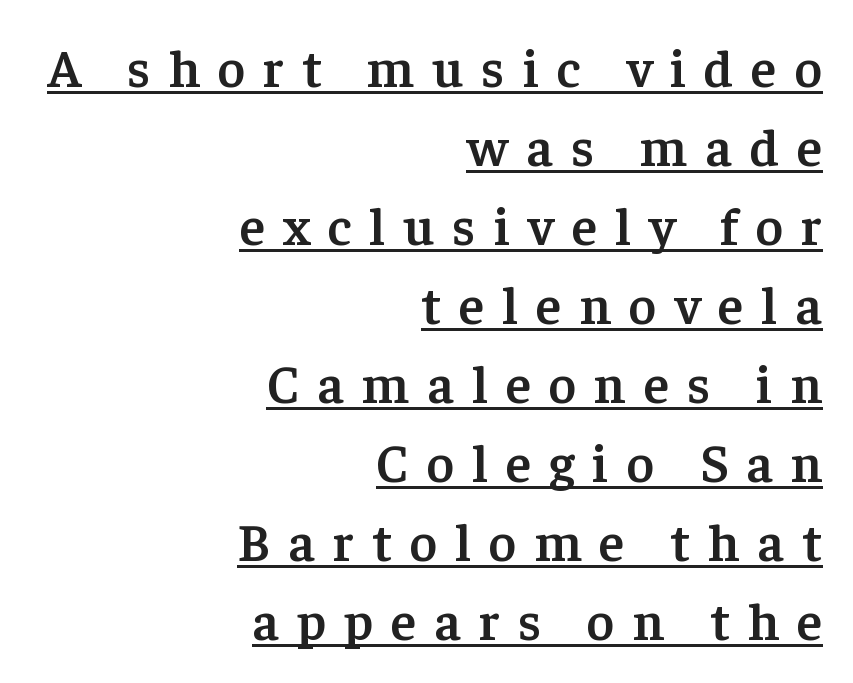
{"serif": "yes", "italic": "no", "bold": "semi", "weight": "semibold", "width": "normal", "stroke_contrast": "low", "x_height": "medium", "monospaced": "no", "underline": "yes", "align": "right", "line_spacing": "normal", "line_spacing_ratio": 1.49, "letter_spacing": "wide", "letter_spacing_em": 0.34, "glyph_px": 53}
